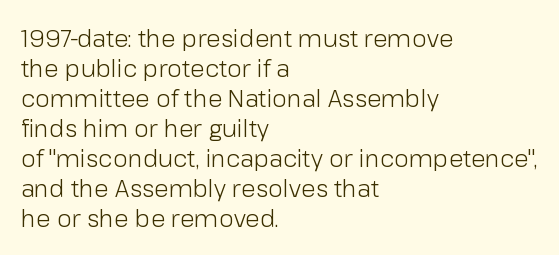
Q: Is the text bold? A: No.
Q: Is the text italic (slanted)? A: No, it is upright.
Q: Is the text underlined? A: No.
Q: How is the paragraph aligned? A: Left-aligned.
Q: Is the spacing between letters normal or unusually wide? A: Normal.
Q: Is the spacing between lines tight, normal or loose? A: Normal.
